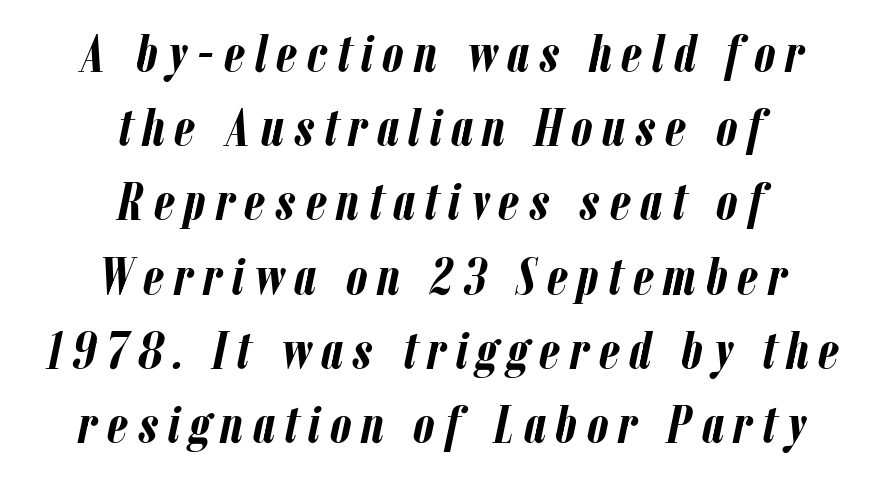
Is the type slanted? Yes — the strokes lean at a clear angle. You could not count columns in this text — the font is proportionally spaced. Line spacing here is normal. These lines carry a lot of weight — the face is fully bold. A centered setting, common on invitations and titles, is used for this passage. The passage shown is not underscored anywhere.
